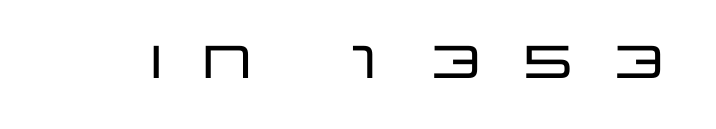
{"serif": "no", "italic": "no", "width": "wide", "stroke_contrast": "low", "x_height": "large", "monospaced": "no", "underline": "no", "letter_spacing": "wide", "letter_spacing_em": 0.43, "glyph_px": 46}
